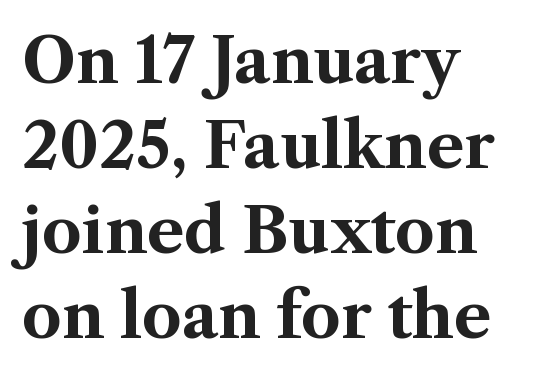
This is heavy type, rendered in bold. Whoever set this chose a conventional vertical rhythm. A bare baseline throughout the passage. Look at the tracking — it's just the regular setting, nothing added.
